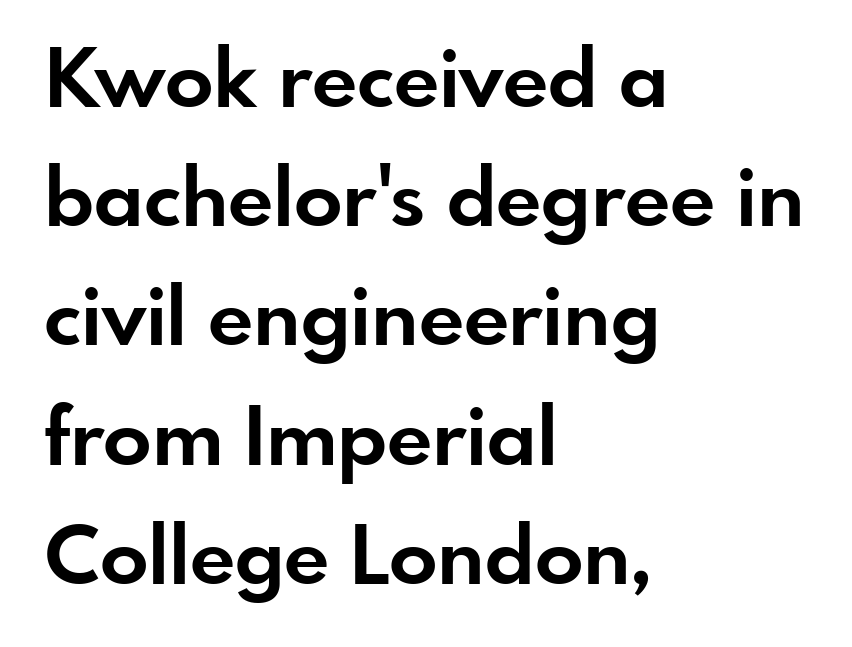
Look at the bottom of the vertical strokes: they stop flat, with no serifs. Tracking here is standard; glyphs follow each other at the usual distance. All the whitespace from short lines collects on the right. Has an underline been added? It has not.
